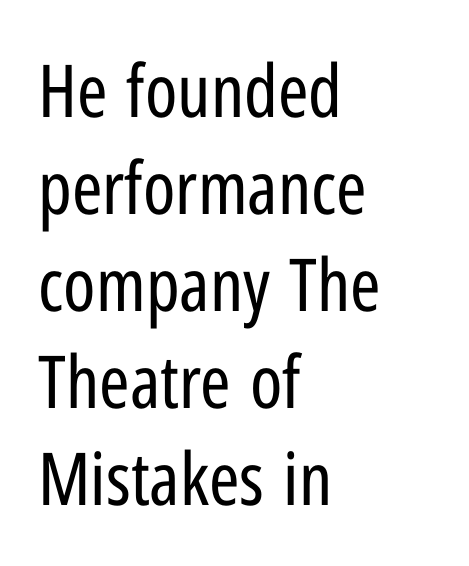
This sample uses a sans-serif face. Character widths vary here, with narrow letters taking less room than wide ones. The strokes are not fattened; the text isn't bold. Every stem runs plumb, perpendicular to the baseline. Words float on clear page, feet unadorned.
